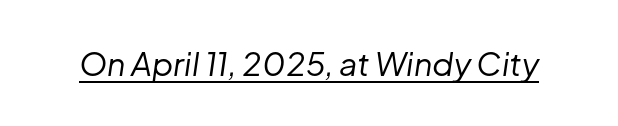
Q: Is the text bold? A: No.
Q: Is the text italic (slanted)? A: Yes, it leans right by about 8 degrees.
Q: Is the text underlined? A: Yes.
Q: Is the spacing between letters normal or unusually wide? A: Normal.
Q: Width (condensed, normal, or wide)? A: Normal.
Q: Stroke contrast? A: Low.
Q: x-height? A: Medium.
Q: Monospaced? A: No.
